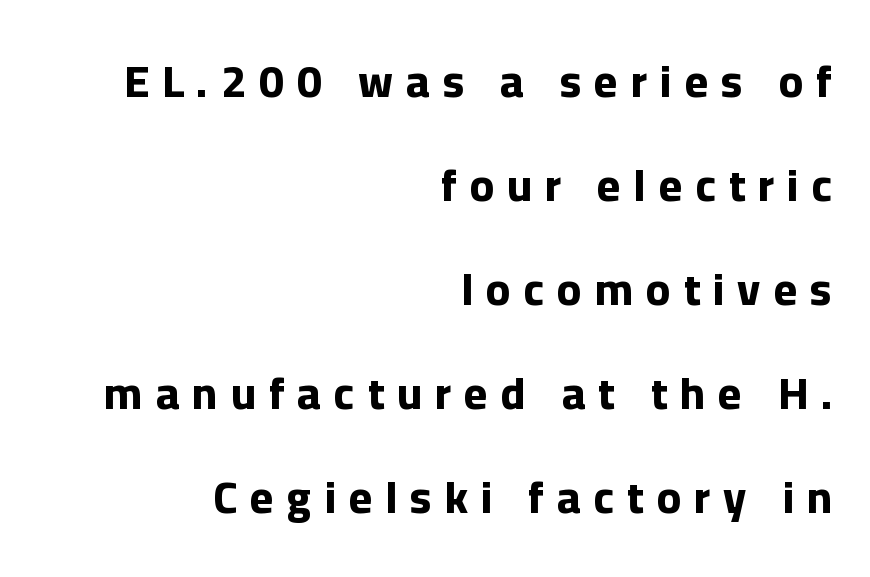
The image shows 45 px bold sans-serif type, upright; set right-aligned, loose line spacing (2.31x), unusually wide letter spacing (+0.29 em), not underlined; low stroke contrast and a medium x-height.
